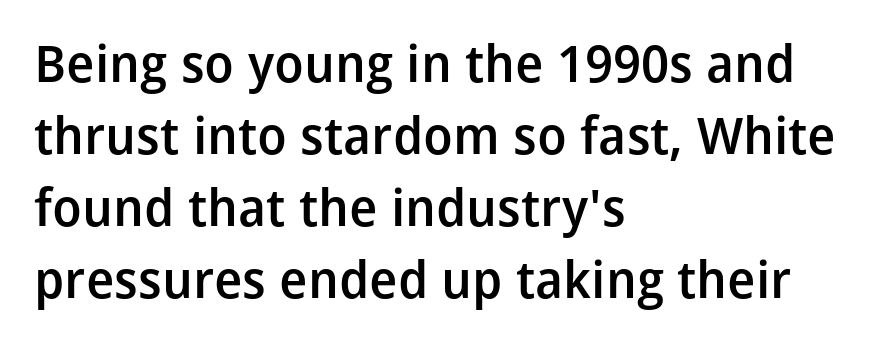
Q: Is the text bold? A: Semi-bold.
Q: Is the text italic (slanted)? A: No, it is upright.
Q: Is the typeface a serif or a sans-serif typeface? A: Sans-serif.
Q: Is the text underlined? A: No.
Q: How is the paragraph aligned? A: Left-aligned.
Q: Is the spacing between letters normal or unusually wide? A: Normal.
Q: Is the spacing between lines tight, normal or loose? A: Normal.
Q: Width (condensed, normal, or wide)? A: Normal.
Q: Stroke contrast? A: Low.
Q: x-height? A: Medium.
Q: Monospaced? A: No.
